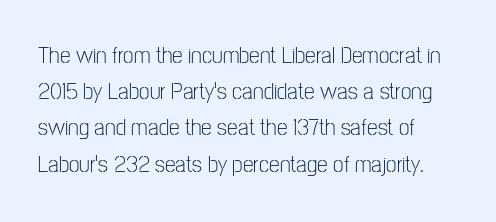
The image shows 24 px text type, upright; set left-aligned, normal line spacing (1.51x), normal letter spacing, not underlined.
